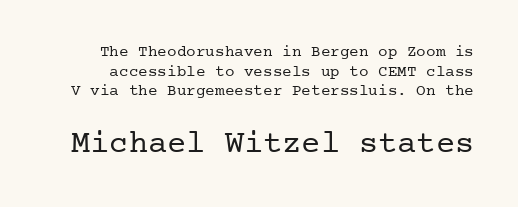
The image shows 32 px regular-weight serif type, upright; set line spacing 1.23x, normal letter spacing, not underlined; the second (bottom) block is 2.0x larger; low stroke contrast and a medium x-height.
